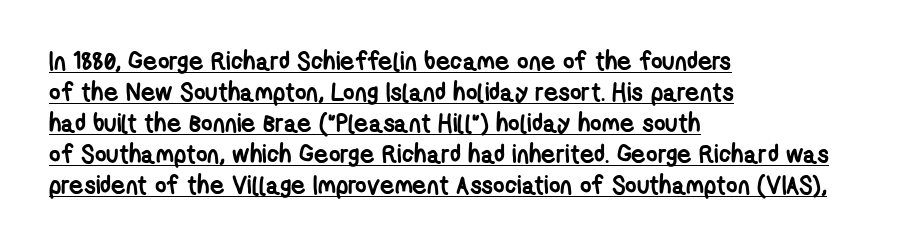
Q: Is the text bold? A: Yes.
Q: Is the text underlined? A: Yes.
Q: How is the paragraph aligned? A: Left-aligned.
Q: Is the spacing between letters normal or unusually wide? A: Normal.
